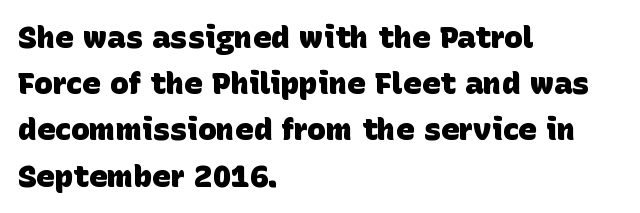
Typographic density is high because the face is bold. Tracking here is standard; glyphs follow each other at the usual distance. Beneath every word, the page is bare. Regular leading. Looks like regular typesetting: each glyph gets only the width it needs. The rag falls on the right side of this text block.
